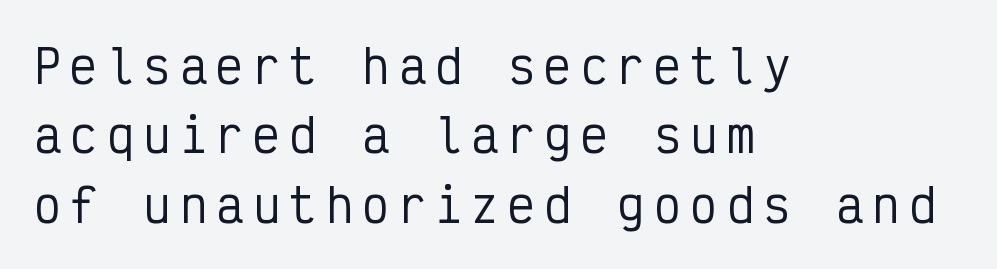
{"serif": "no", "italic": "no", "width": "condensed", "stroke_contrast": "low", "x_height": "medium", "monospaced": "yes", "underline": "no", "align": "left", "line_spacing": "normal", "line_spacing_ratio": 1.54, "letter_spacing": "wide", "letter_spacing_em": 0.21, "glyph_px": 45}
